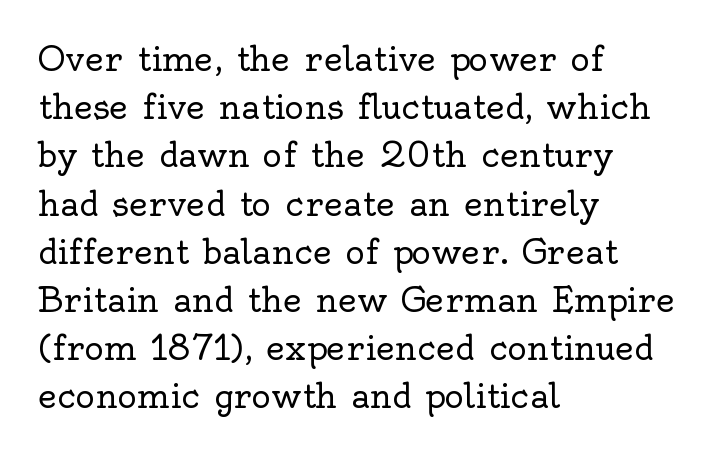
A typesetter would mark this as roman, not italic. Proportional: the letters do not fall into vertical columns. Check where the strokes stop: tiny serifs finish them off. Each line starts at the same left margin while the right side varies. Line spacing here is normal.
